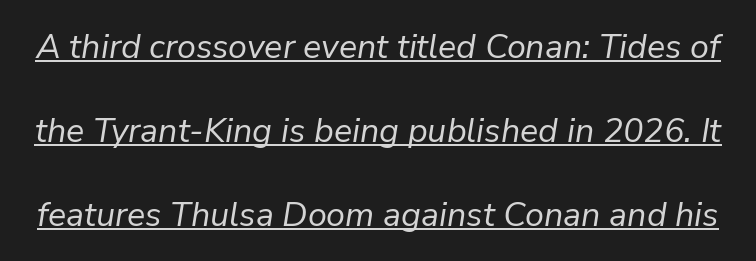
A baseline rule has been typeset under these characters. The passage shown is typed in a proportional face where columns would drift. Tall strokes in this sample are angled rather than plumb. The passage shown is not bold in any degree. This sample trades compactness for vertical openness between lines.
